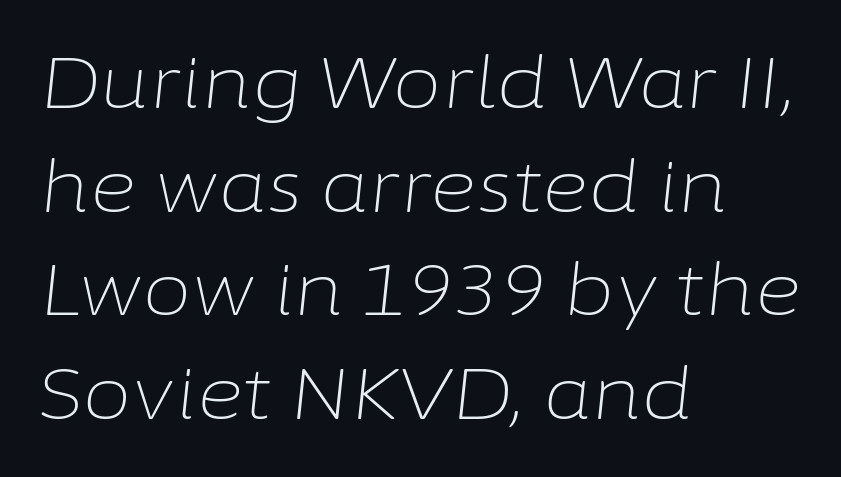
Teacher's note: observe the even left margin — that is flush-left alignment. Regular leading. Letters rest on an invisible, unmarked baseline. Do the characters align in a grid? No, the font is proportional. Italic: yes, the glyphs are oblique.
